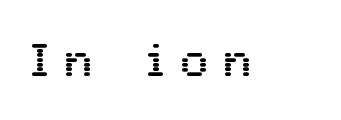
The image shows 46 px sans-serif type, upright; set unusually wide letter spacing (+0.34 em), not underlined; medium stroke contrast and a medium x-height.
